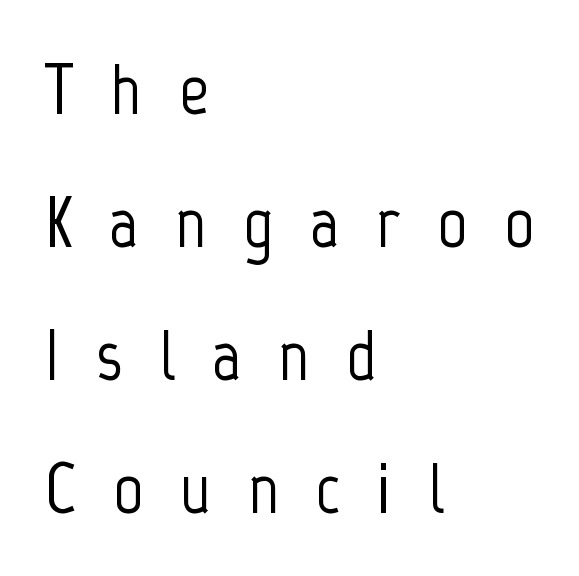
The lines in this sample share a left origin and differ only in where they stop. The passage shown has open, widely tracked lettering throughout. Note the varied advance widths — an 'i' is clearly narrower than an 'm'. This rendering employs a face without finishing strokes, i.e., a sans-serif. The specimen omits any rule beneath the text block's lines.
